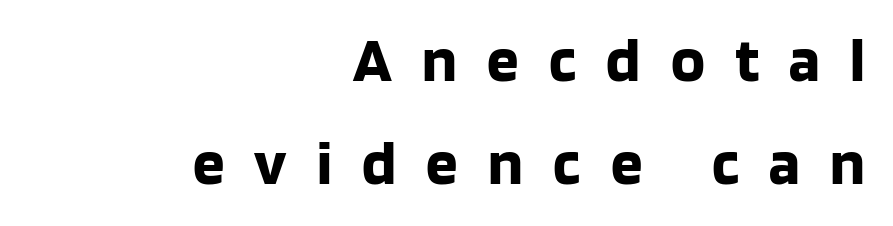
{"serif": "no", "italic": "no", "bold": "yes", "weight": "bold", "width": "normal", "stroke_contrast": "low", "x_height": "large", "monospaced": "no", "underline": "no", "align": "right", "line_spacing": "normal", "line_spacing_ratio": 1.63, "letter_spacing": "wide", "letter_spacing_em": 0.48, "glyph_px": 63}
